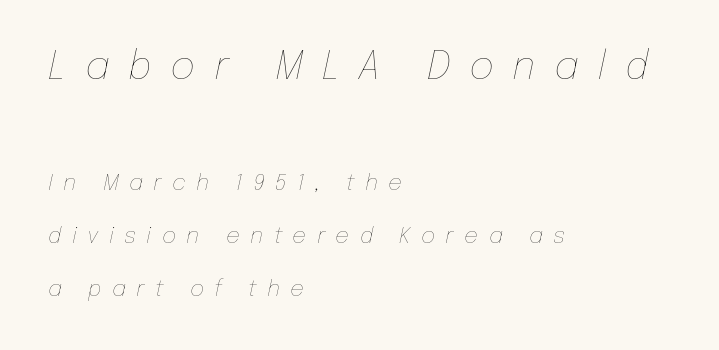
The letters advance in unequal steps, a hallmark of proportional type. This block would shrink considerably if given ordinary leading; it's expanded now. Designer's note — italics engaged. Alignment: flush left. The passage shown is not underscored anywhere. The face used here appears at its bigger size in the upper chunk.
